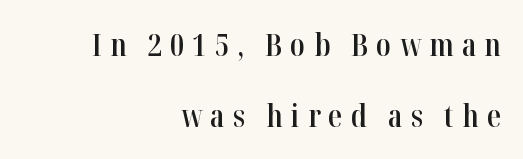
A student would call this right alignment; a typographer would say flush right, rag left. This is roman type, the default non-slanted kind. The designer went with a serif here, giving each stem small feet. How would I describe the line gaps? Wide and relaxed.
